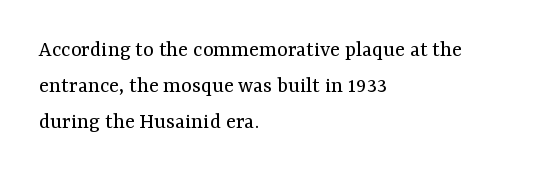
Q: Is the text bold? A: No.
Q: Is the text italic (slanted)? A: No, it is upright.
Q: Is the text underlined? A: No.
Q: How is the paragraph aligned? A: Left-aligned.
Q: Is the spacing between letters normal or unusually wide? A: Normal.
Q: Is the spacing between lines tight, normal or loose? A: Normal.
